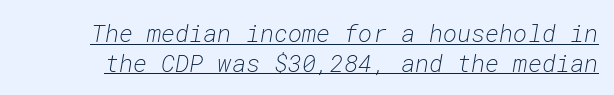
{"italic": "yes", "lean": "right", "slant_degrees": 10, "bold": "no", "underline": "yes", "line_spacing_ratio": 1.23, "letter_spacing": "normal", "letter_spacing_em": 0.0, "glyph_px": 24}
